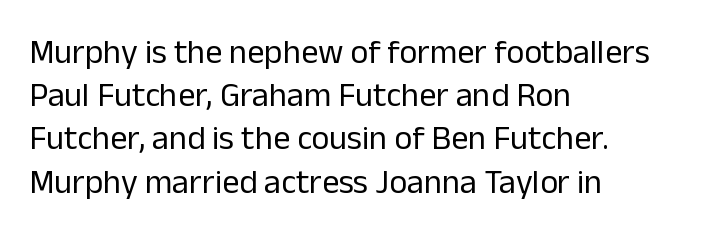
{"serif": "no", "italic": "no", "bold": "no", "weight": "regular", "width": "normal", "stroke_contrast": "low", "x_height": "medium", "monospaced": "no", "underline": "no", "align": "left", "line_spacing": "normal", "line_spacing_ratio": 1.27, "letter_spacing": "normal", "letter_spacing_em": 0.0, "glyph_px": 34}
